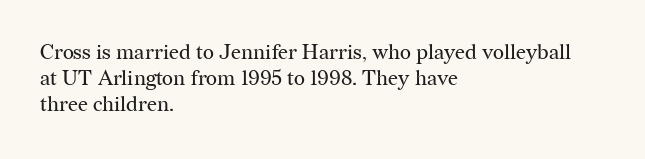
The image shows 21 px text type, upright; set left-aligned, line spacing 1.24x, normal letter spacing, not underlined.
